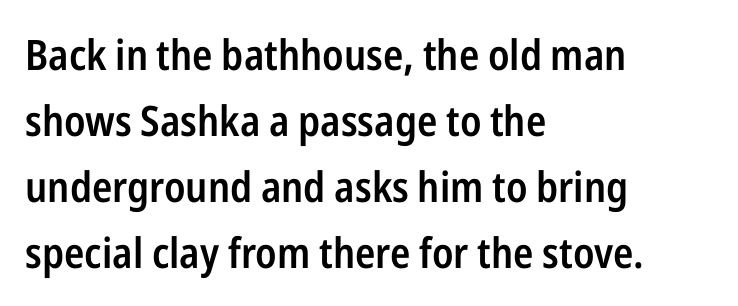
{"serif": "no", "italic": "no", "bold": "semi", "weight": "semibold", "width": "condensed", "stroke_contrast": "low", "x_height": "medium", "monospaced": "no", "underline": "no", "align": "left", "line_spacing": "normal", "line_spacing_ratio": 1.57, "letter_spacing": "normal", "letter_spacing_em": 0.0, "glyph_px": 42}
